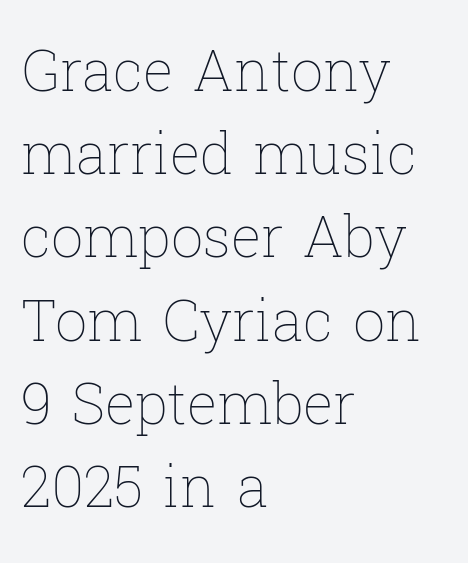
The strip under each line holds only bare page. Interline gaps are of average width in this sample. Upright lettering throughout. These lines are set flush left with a ragged right edge. Looks like regular typesetting: each glyph gets only the width it needs.
